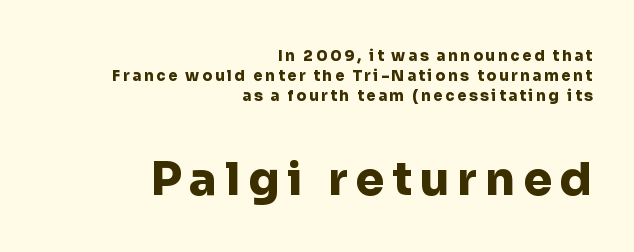
Where is the straight margin? On the right. Decoration check: the copy has no underline. Successive baselines arrive at the customary interval. Note the varied advance widths — an 'i' is clearly narrower than an 'm'.
